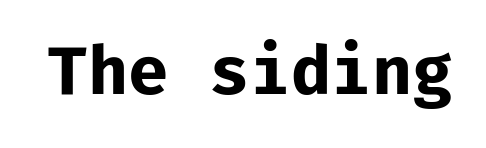
Glyph-to-glyph distance matches everyday printed text. The strip under each line holds only bare page. This is heavy type, rendered in bold. Classification — sans serif. The typography opts for an upright posture over an oblique one. Monospaced: the letters line up in strict vertical columns.
